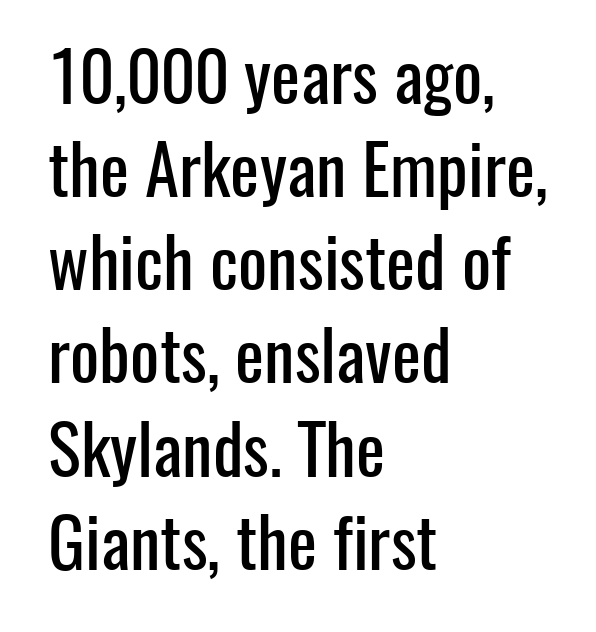
The image shows 69 px condensed sans-serif type, upright; set left-aligned, normal line spacing (1.35x), normal letter spacing, not underlined; low stroke contrast and a medium x-height.
